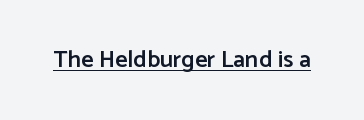
{"italic": "no", "bold": "semi", "underline": "yes", "letter_spacing": "normal", "letter_spacing_em": 0.0, "glyph_px": 24}
